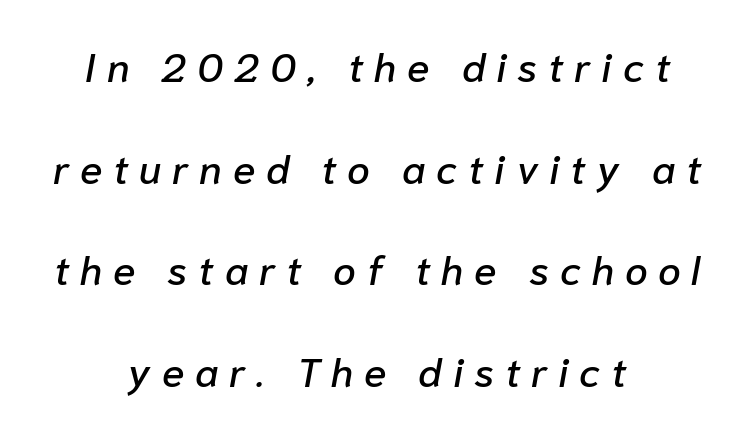
Q: Is the text italic (slanted)? A: Yes, it leans right by about 10 degrees.
Q: Is the text underlined? A: No.
Q: How is the paragraph aligned? A: Centered.
Q: Is the spacing between letters normal or unusually wide? A: Unusually wide.
Q: Is the spacing between lines tight, normal or loose? A: Loose.
Q: Width (condensed, normal, or wide)? A: Normal.
Q: Stroke contrast? A: Low.
Q: x-height? A: Medium.
Q: Monospaced? A: No.
